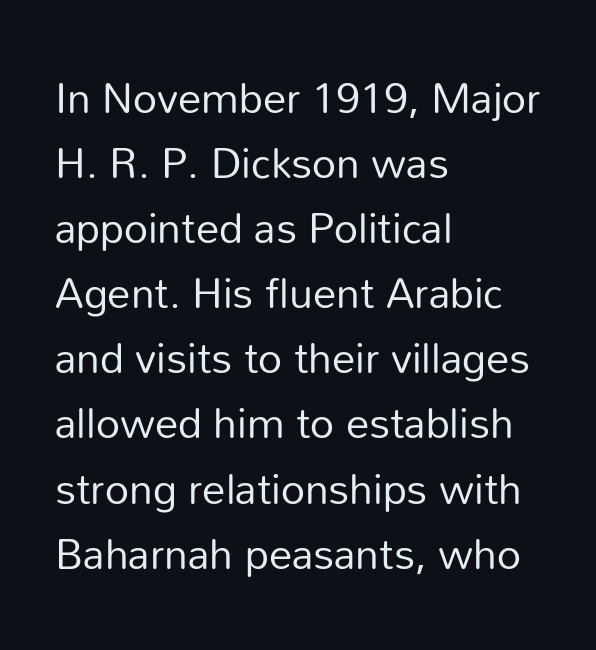
Q: Is the text bold? A: No.
Q: Is the text italic (slanted)? A: No, it is upright.
Q: Is the typeface a serif or a sans-serif typeface? A: Sans-serif.
Q: Is the text underlined? A: No.
Q: How is the paragraph aligned? A: Left-aligned.
Q: Is the spacing between letters normal or unusually wide? A: Normal.
Q: Is the spacing between lines tight, normal or loose? A: Normal.
Q: Width (condensed, normal, or wide)? A: Normal.
Q: Stroke contrast? A: Low.
Q: x-height? A: Medium.
Q: Monospaced? A: No.
